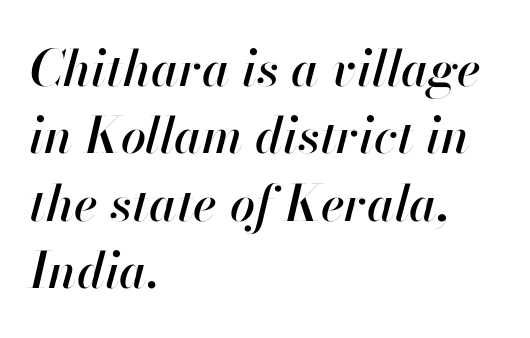
Q: Is the text italic (slanted)? A: Yes, it leans right by about 13 degrees.
Q: Is the text underlined? A: No.
Q: How is the paragraph aligned? A: Left-aligned.
Q: Is the spacing between letters normal or unusually wide? A: Normal.
Q: Is the spacing between lines tight, normal or loose? A: Normal.
Q: Width (condensed, normal, or wide)? A: Normal.
Q: Stroke contrast? A: High.
Q: x-height? A: Small.
Q: Monospaced? A: No.
